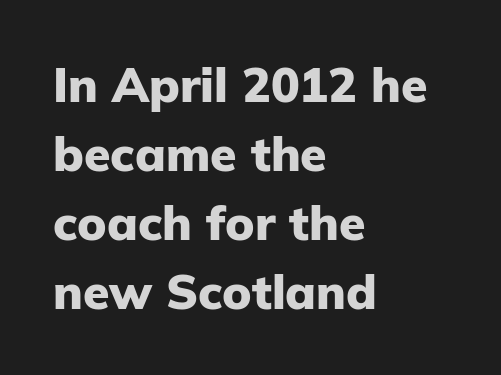
{"serif": "no", "italic": "no", "bold": "yes", "weight": "heavy", "width": "normal", "stroke_contrast": "low", "x_height": "medium", "monospaced": "no", "underline": "no", "align": "left", "line_spacing": "normal", "line_spacing_ratio": 1.44, "letter_spacing": "normal", "letter_spacing_em": 0.0, "glyph_px": 48}
